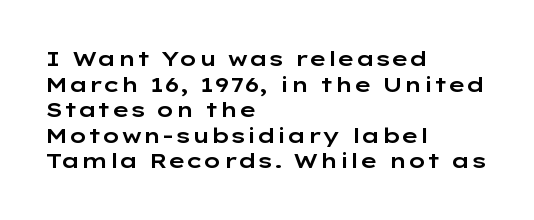
{"italic": "no", "underline": "no", "align": "left", "line_spacing_ratio": 1.22, "letter_spacing": "normal", "letter_spacing_em": 0.0, "glyph_px": 21}
